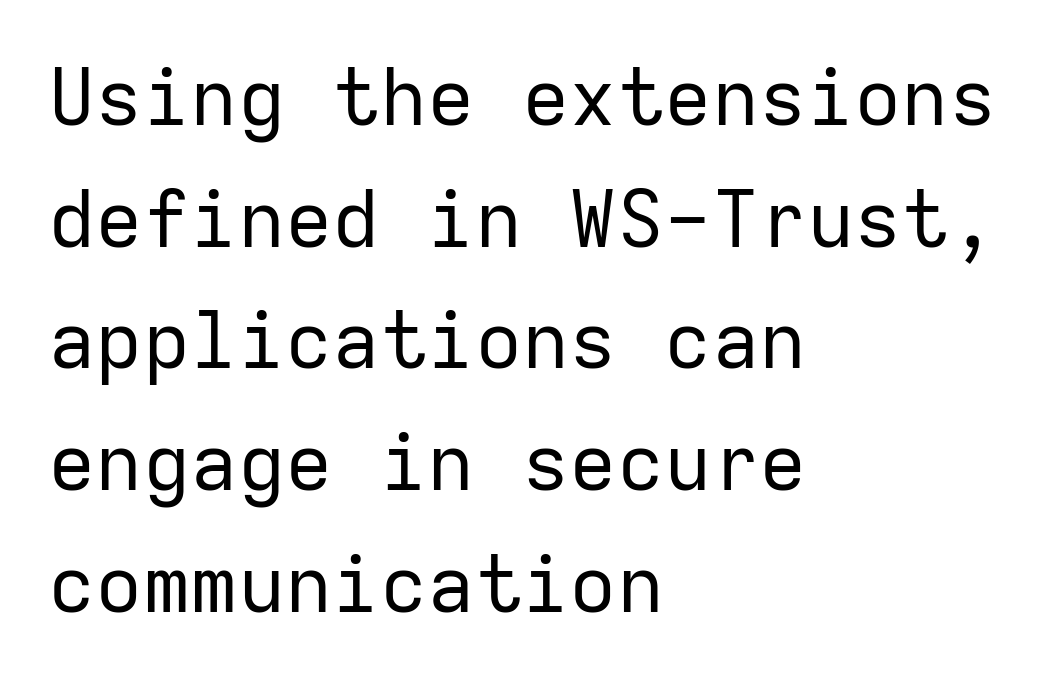
Quick note: interline space is typical. Line starts are locked; line ends wander. The characters are drawn with everyday or finer stroke widths. Think of a typewriter: that constant character pitch is what you see here.
